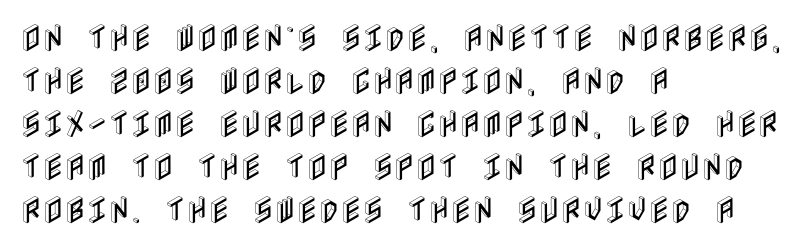
{"italic": "no", "width": "condensed", "x_height": "large", "underline": "no", "align": "left", "line_spacing": "normal", "line_spacing_ratio": 1.43, "letter_spacing": "normal", "letter_spacing_em": 0.0, "glyph_px": 30}
